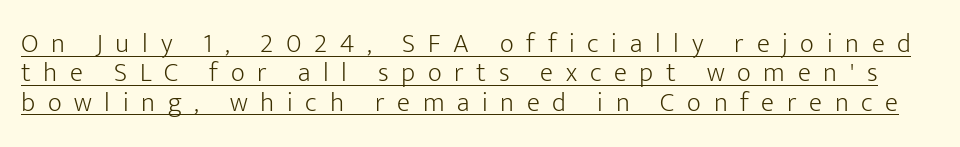
The image shows 27 px text type, upright; set tight line spacing (1.09x), unusually wide letter spacing (+0.47 em), underlined.
